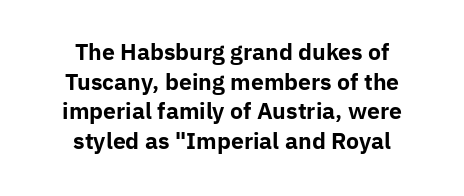
Q: Is the text bold? A: Yes.
Q: Is the text italic (slanted)? A: No, it is upright.
Q: Is the text underlined? A: No.
Q: How is the paragraph aligned? A: Centered.
Q: Is the spacing between letters normal or unusually wide? A: Normal.
Q: Is the spacing between lines tight, normal or loose? A: Normal.
